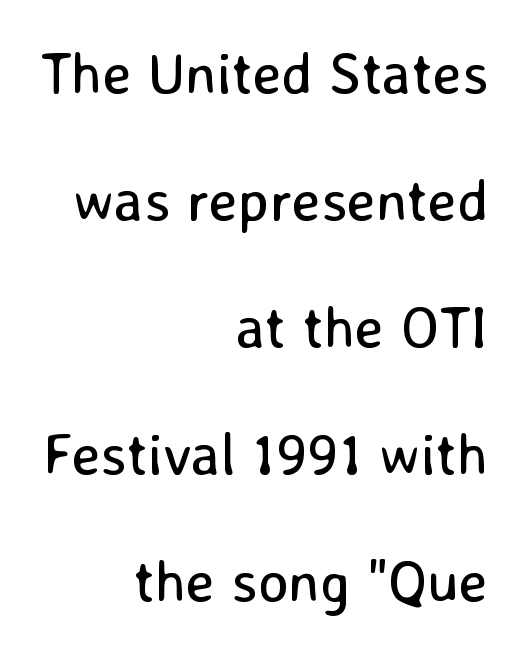
Stem width sits at or under what a default text font uses. This sample uses a sans-serif face. Descenders are the only things crossing below the line. A typesetter would call this proportional, since set widths differ per character.
